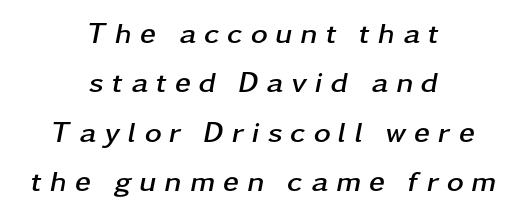
The image shows 29 px semibold, wide type, italic (leaning right); set centered, normal line spacing (1.7x), unusually wide letter spacing (+0.27 em), not underlined; low stroke contrast and a medium x-height.
